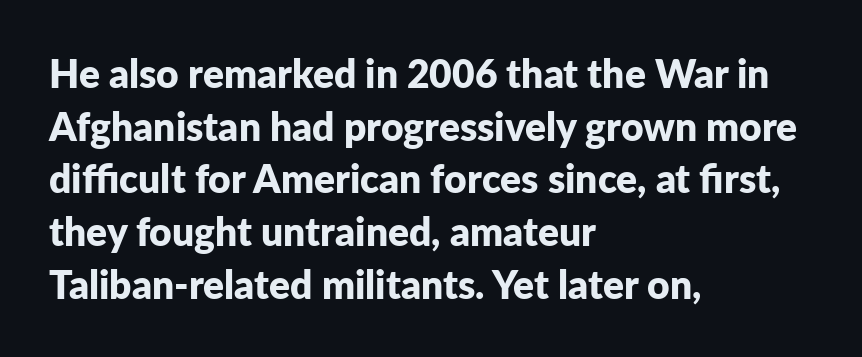
The image shows 39 px bold sans-serif type, upright; set left-aligned, normal line spacing (1.35x), normal letter spacing, not underlined; low stroke contrast and a medium x-height.
